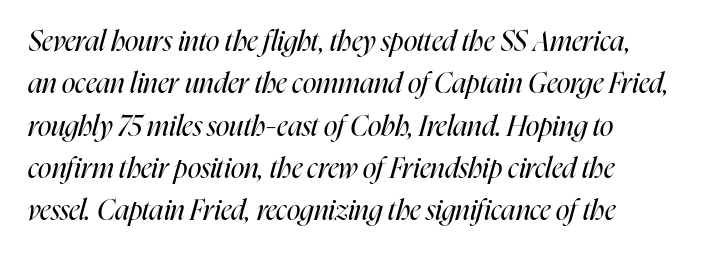
The image shows 28 px regular-weight, condensed type, italic (leaning right); set normal line spacing (1.51x), normal letter spacing, not underlined; high stroke contrast and a medium x-height.
